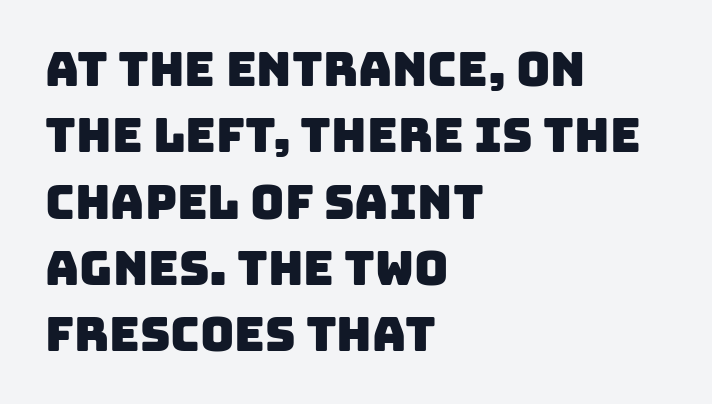
The image shows 47 px sans-serif type; set left-aligned, normal line spacing (1.41x), normal letter spacing, not underlined; low stroke contrast and a large x-height.
